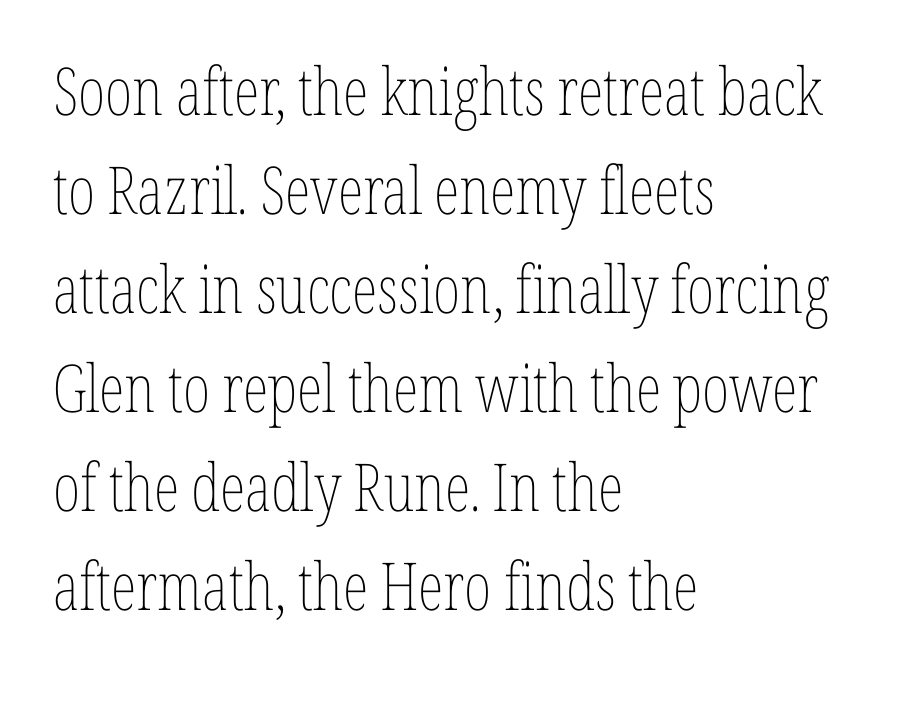
The gaps between neighbouring characters are ordinary and unremarkable. Looks like regular typesetting: each glyph gets only the width it needs. Vertical stems look standard width or narrower in stroke. Notice how descenders clear the ascenders below comfortably — that's standard leading. Notice how the passage keeps a crisp vertical edge on the left only.
